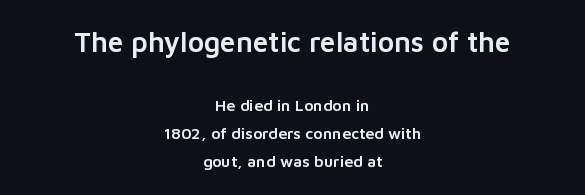
The paragraph shown floats in the horizontal middle. The font family rendered here belongs to the sans-serif group. In terms of letterspacing, this is plain default setting. Just letters on the line, the space beneath them empty.
